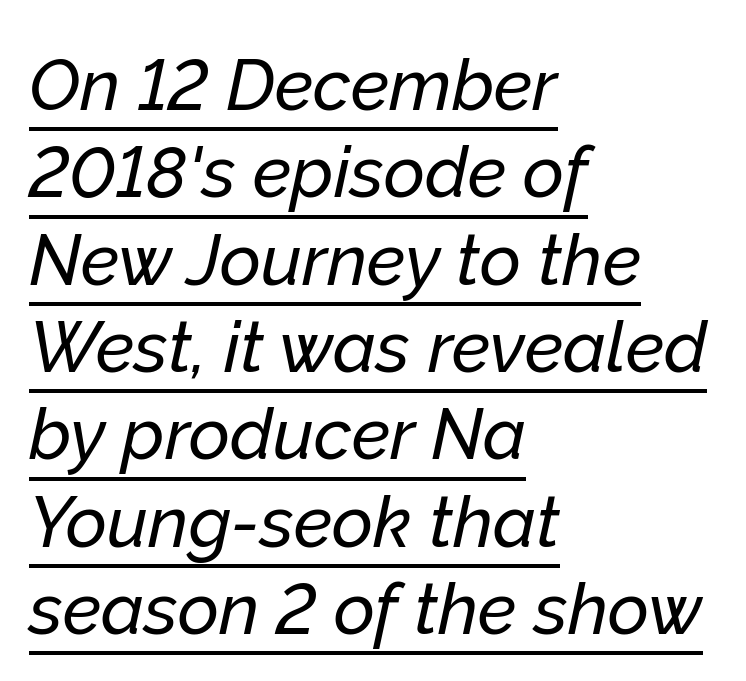
The words here are underlined. Left-aligned paragraph, ragged on the right. Notice how the stems are inclined rather than vertical — that's the hallmark of italics. Compared with typical body copy, the letter spacing here is the same. The face used here is proportionally spaced, like ordinary book or web type.
